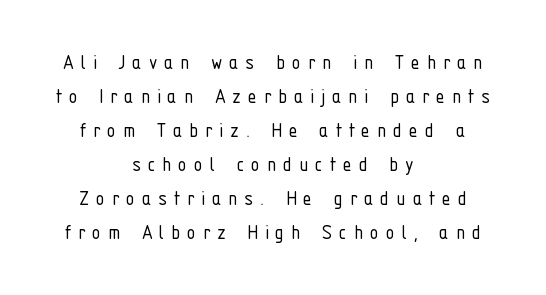
Is the block centered? Yes — each line is placed symmetrically about the middle. The line-height multiplier appears to be the usual default. Short note: letters widely spaced. Do the letters lean? They stand straight.
